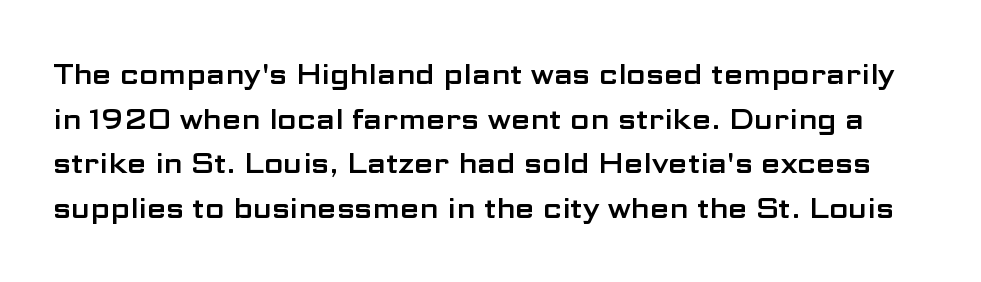
Varying glyph widths throughout — classic text-font behaviour. This is sans-serif lettering, the kind often seen on screens and signage. The baseline area is clear. Baseline-to-baseline distance is the conventional proportion of letter height.
